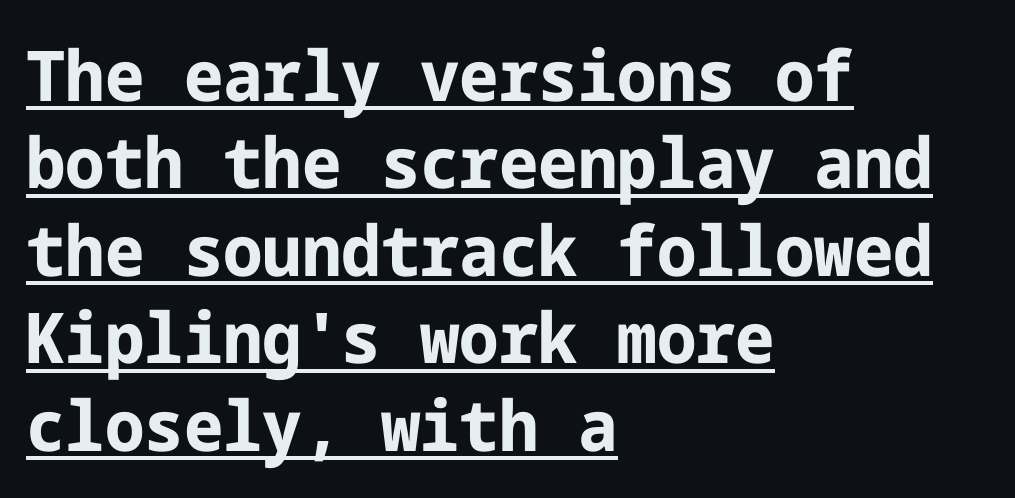
The image shows 70 px bold sans-serif type, upright; set left-aligned, normal line spacing (1.25x), normal letter spacing, underlined; low stroke contrast and a medium x-height.
